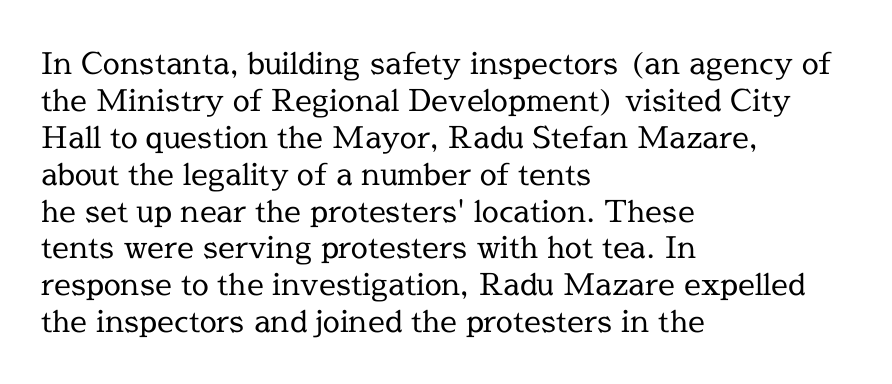
{"serif": "yes", "italic": "no", "bold": "no", "weight": "regular", "width": "normal", "x_height": "medium", "monospaced": "no", "underline": "no", "align": "left", "line_spacing_ratio": 1.23, "letter_spacing": "normal", "letter_spacing_em": 0.0, "glyph_px": 30}
